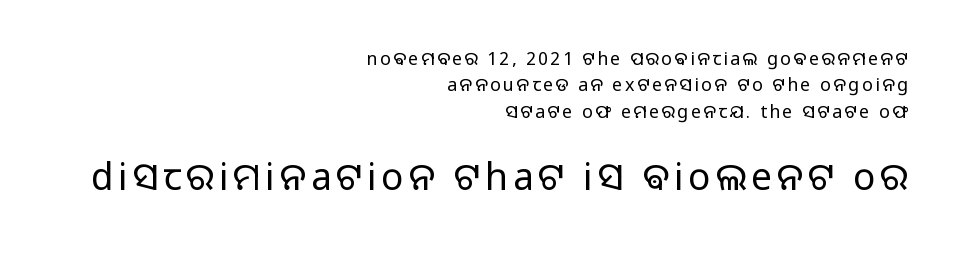
The image shows 37 px regular-weight sans-serif type, upright; set right-aligned, normal line spacing (1.46x), not underlined; the second (bottom) block is 2.06x larger; low stroke contrast and a medium x-height.
